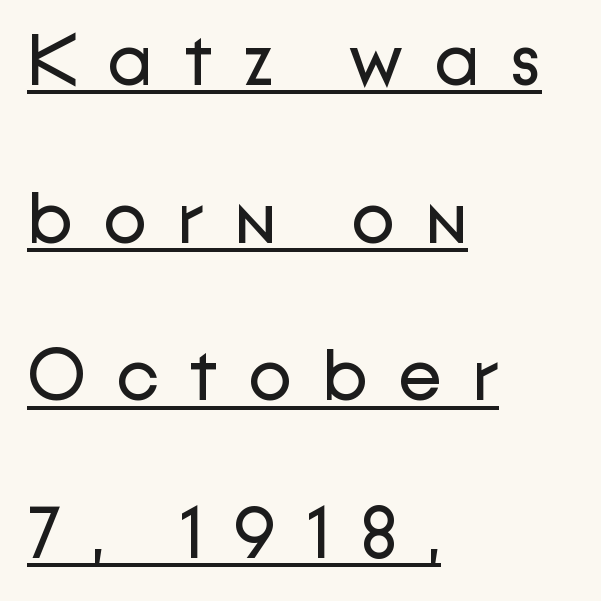
No letter is thick-stroked: the sample isn't bold. Tall strokes in this sample are plumb rather than angled. Decoration check: the copy is underlined. These lines are composed in type without serifs.
